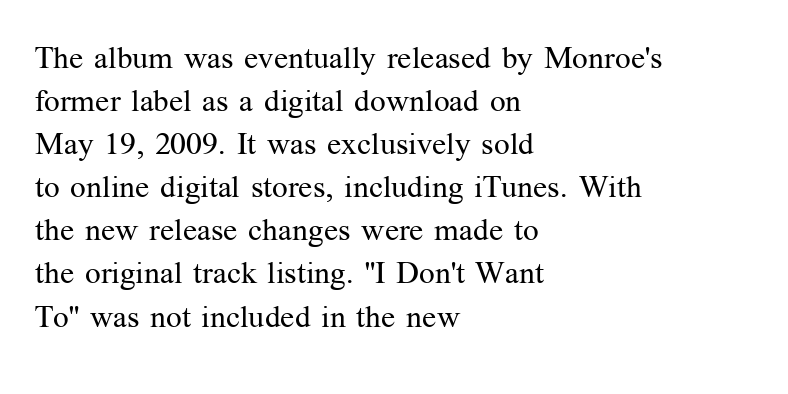
The image shows 31 px regular-weight serif type, upright; set left-aligned, normal line spacing (1.39x), normal letter spacing, not underlined; medium stroke contrast and a medium x-height.
